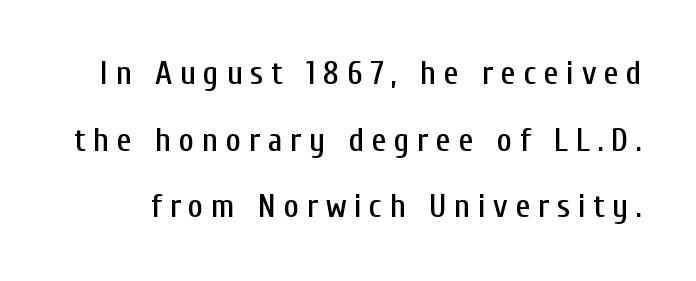
Check where the strokes stop: nothing finishes them off — pure sans. How would I describe the line gaps? Wide and relaxed. The space directly below the letters is spotless. The letters are spread apart with noticeably loose tracking.
